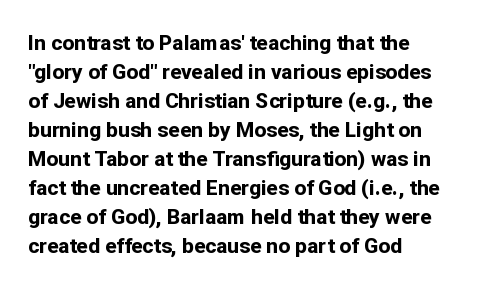
The image shows 21 px bold type, upright; set left-aligned, normal line spacing (1.38x), normal letter spacing, not underlined.
